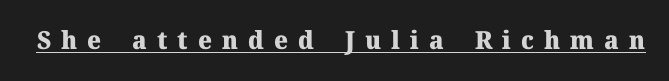
The letters stand straight up with perfectly vertical stems. Bold? Absolutely — the strokes are thick and heavy. There is plenty of visible air inserted between adjacent glyphs. You can see a thin bar hugging the bottom of the glyphs.
